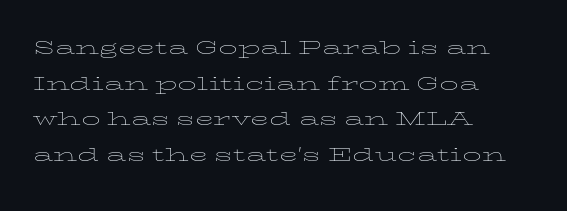
Q: Is the text bold? A: No.
Q: Is the text italic (slanted)? A: No, it is upright.
Q: Is the text underlined? A: No.
Q: How is the paragraph aligned? A: Left-aligned.
Q: Is the spacing between letters normal or unusually wide? A: Normal.
Q: Is the spacing between lines tight, normal or loose? A: Normal.
